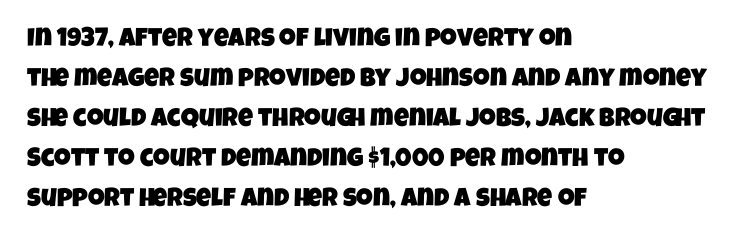
The image shows 26 px text type; set left-aligned, normal line spacing (1.54x), normal letter spacing, not underlined.
